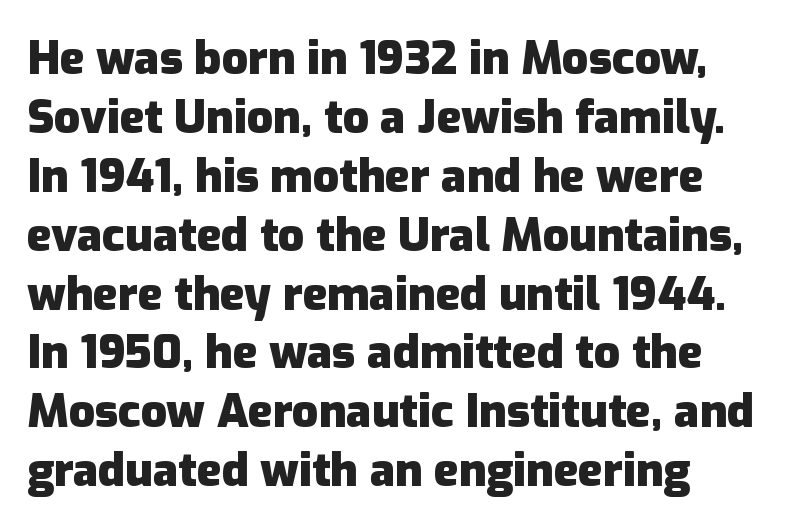
Note the varied advance widths — an 'i' is clearly narrower than an 'm'. How would I describe the line gaps? Plain and ordinary. Type without underlining. It's the straight-up-and-down kind of type. The type family on display is of the sans-serif kind. These words are printed bold, with thick strokes throughout.
